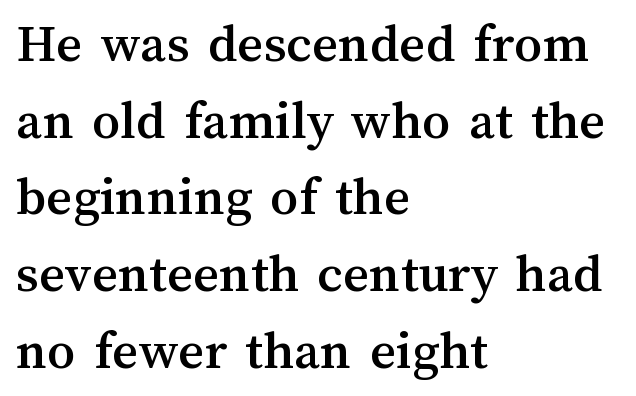
The passage is arranged the way most books set body copy — flush left. Think of a printed novel: that variable character pitch is what you see here. Unlike italic type, these characters show no tilt at all. The block of text has a typical density, with ordinary space between rows. In terms of letterspacing, this is plain default setting. Anything drawn beneath the words? Only blank space.
